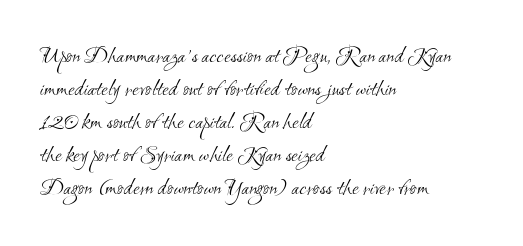
{"bold": "no", "underline": "no", "align": "left", "line_spacing": "normal", "line_spacing_ratio": 1.37, "letter_spacing": "normal", "letter_spacing_em": 0.0, "glyph_px": 24}
